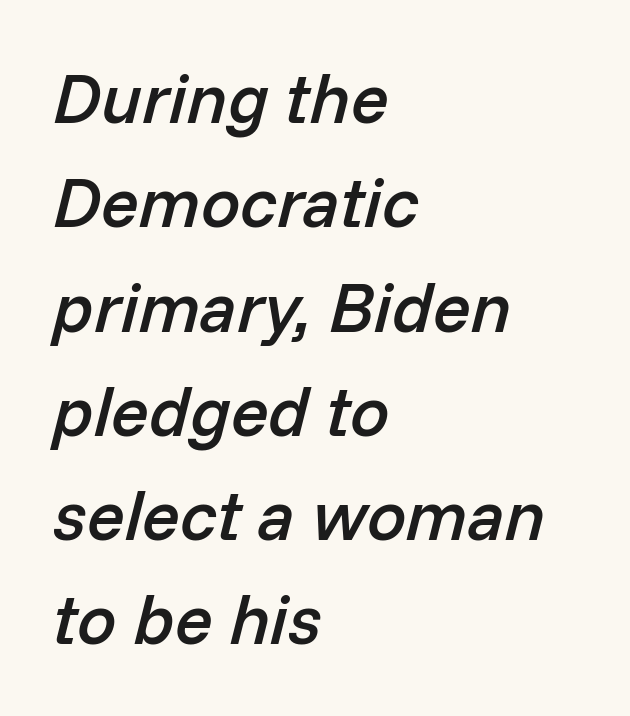
The image shows 70 px semibold type, italic (leaning right); set left-aligned, normal line spacing (1.49x), normal letter spacing, not underlined; low stroke contrast and a medium x-height.
